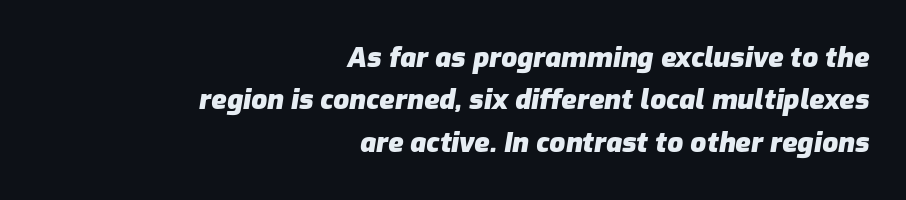
{"italic": "yes", "lean": "right", "slant_degrees": 9, "bold": "yes", "weight": "heavy", "width": "normal", "stroke_contrast": "low", "x_height": "medium", "monospaced": "no", "underline": "no", "align": "right", "line_spacing": "normal", "line_spacing_ratio": 1.51, "letter_spacing": "normal", "letter_spacing_em": 0.0, "glyph_px": 28}
